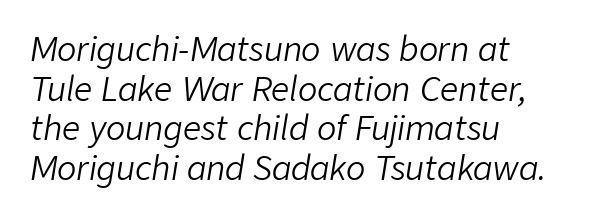
Q: Is the text bold? A: No.
Q: Is the text italic (slanted)? A: Yes, it leans right by about 9 degrees.
Q: Is the text underlined? A: No.
Q: How is the paragraph aligned? A: Left-aligned.
Q: Is the spacing between letters normal or unusually wide? A: Normal.
Q: Width (condensed, normal, or wide)? A: Normal.
Q: Stroke contrast? A: Low.
Q: x-height? A: Medium.
Q: Monospaced? A: No.
